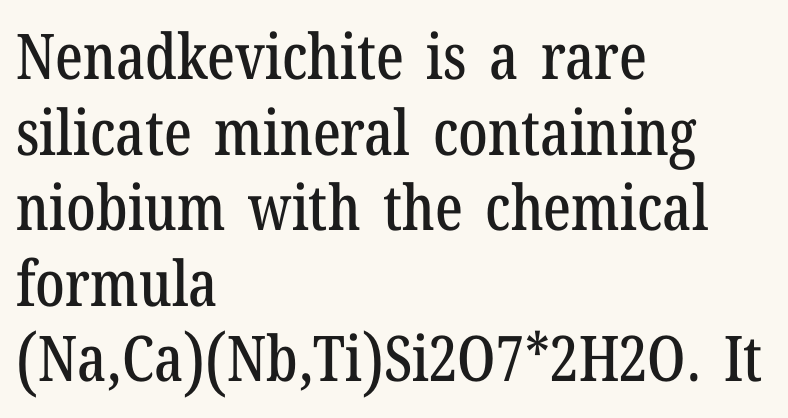
Q: Is the text italic (slanted)? A: No, it is upright.
Q: Is the typeface a serif or a sans-serif typeface? A: Serif.
Q: Is the text underlined? A: No.
Q: How is the paragraph aligned? A: Left-aligned.
Q: Is the spacing between letters normal or unusually wide? A: Normal.
Q: Width (condensed, normal, or wide)? A: Condensed.
Q: Stroke contrast? A: Low.
Q: x-height? A: Medium.
Q: Monospaced? A: No.
